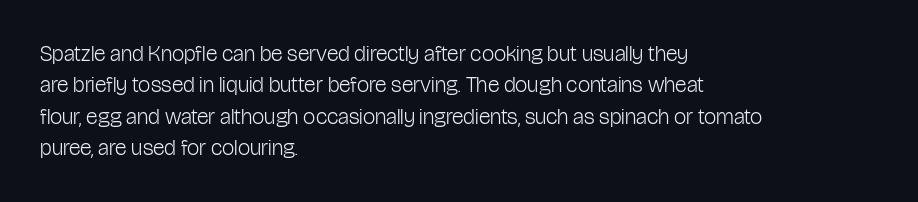
{"italic": "no", "bold": "no", "underline": "no", "align": "left", "line_spacing": "normal", "line_spacing_ratio": 1.43, "letter_spacing": "normal", "letter_spacing_em": 0.0, "glyph_px": 22}
